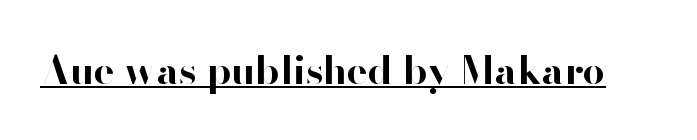
The image shows 39 px bold sans-serif type, upright; set normal letter spacing, underlined; high stroke contrast and a small x-height.
